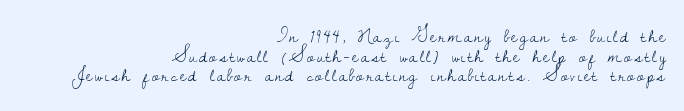
{"bold": "no", "underline": "no", "align": "right", "line_spacing": "tight", "line_spacing_ratio": 0.98, "glyph_px": 20}
